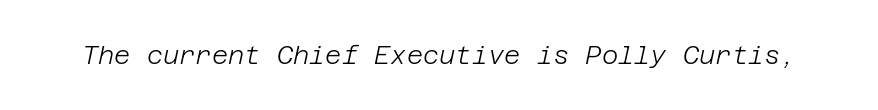
The image shows 25 px text type, italic (leaning right); set normal letter spacing, not underlined.
